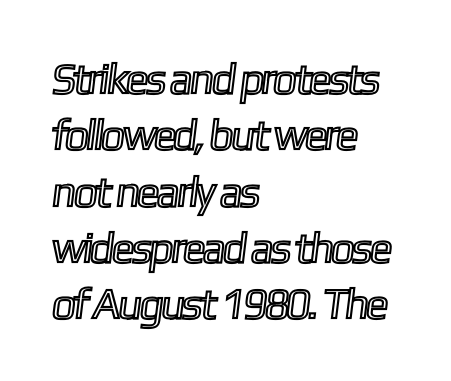
No word sits above an underline. The face used here is proportionally spaced, like ordinary book or web type. Each new line begins a customary step beneath the previous one. In CSS terms this would be text-align: left.
